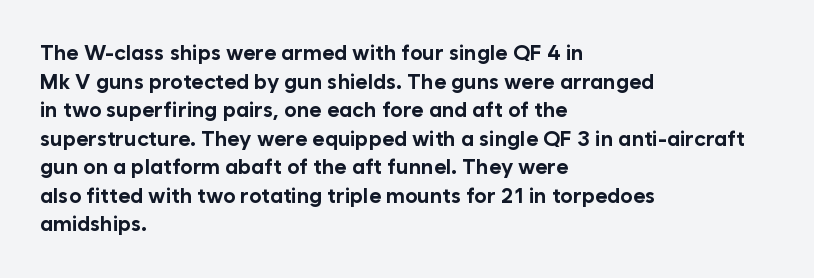
{"italic": "no", "bold": "yes", "underline": "no", "align": "left", "line_spacing": "normal", "line_spacing_ratio": 1.36, "letter_spacing": "normal", "letter_spacing_em": 0.0, "glyph_px": 21}
